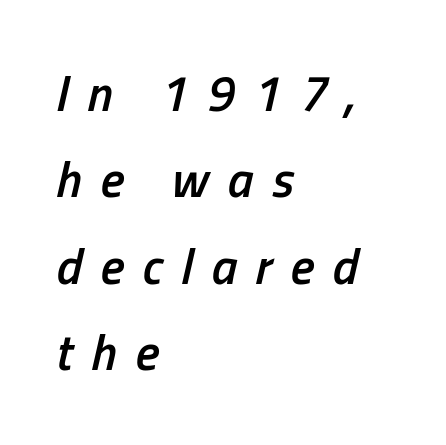
{"italic": "yes", "lean": "right", "slant_degrees": 13, "bold": "semi", "weight": "semibold", "width": "condensed", "stroke_contrast": "low", "x_height": "medium", "monospaced": "no", "underline": "no", "align": "left", "line_spacing_ratio": 1.73, "letter_spacing": "wide", "letter_spacing_em": 0.37, "glyph_px": 50}
